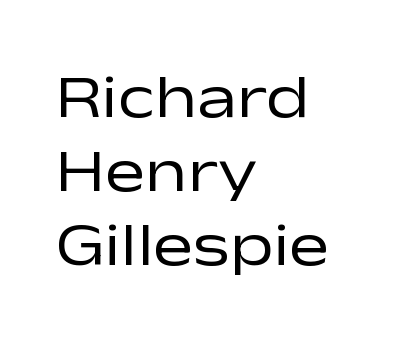
Words float on clear page, feet unadorned. The rendering keeps characters at their native spacing. Stroke thickness stays within the range of a standard reading face or lighter. Leftover space on each line is placed entirely after the last word.
